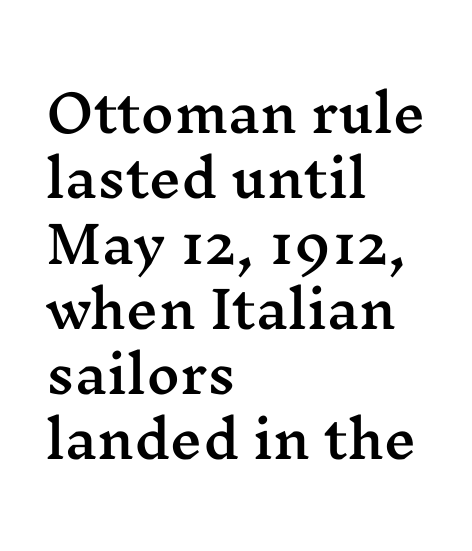
Q: Is the text italic (slanted)? A: No, it is upright.
Q: Is the typeface a serif or a sans-serif typeface? A: Serif.
Q: Is the text underlined? A: No.
Q: How is the paragraph aligned? A: Left-aligned.
Q: Is the spacing between letters normal or unusually wide? A: Normal.
Q: Is the spacing between lines tight, normal or loose? A: Normal.
Q: Width (condensed, normal, or wide)? A: Wide.
Q: Stroke contrast? A: Medium.
Q: x-height? A: Medium.
Q: Monospaced? A: No.
